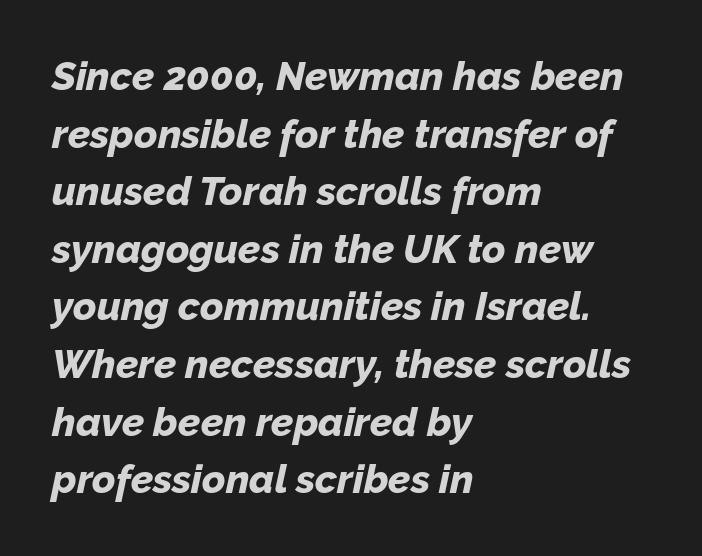
The typesetter chose a ragged-right arrangement here. These lines carry a lot of weight — the face is fully bold. Do the characters align in a grid? No, the font is proportional. It's the slanting kind of type. Clear beneath every line of the passage.
